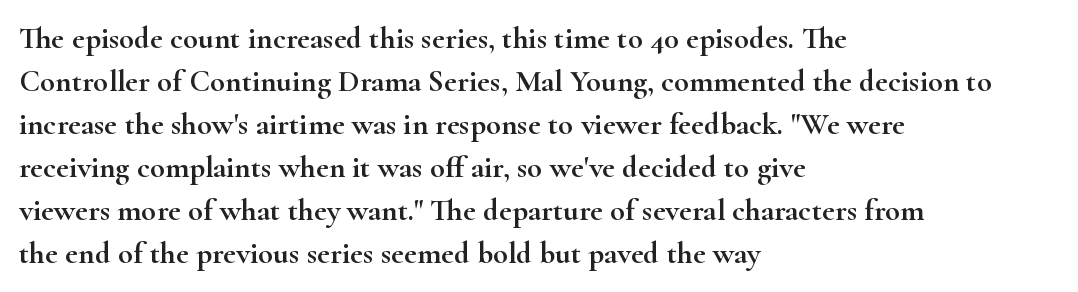
The image shows 31 px wide serif type, upright; set left-aligned, normal line spacing (1.39x), normal letter spacing, not underlined; high stroke contrast and a small x-height.
